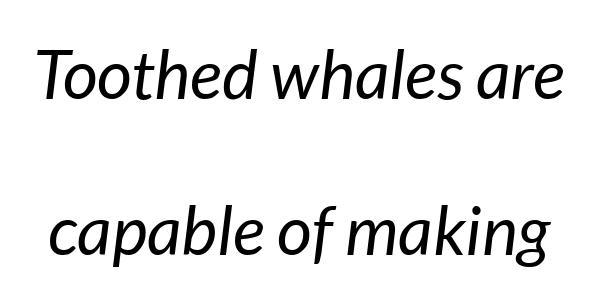
{"italic": "yes", "lean": "right", "slant_degrees": 7, "bold": "no", "weight": "regular", "width": "normal", "stroke_contrast": "low", "x_height": "medium", "monospaced": "no", "underline": "no", "line_spacing": "loose", "line_spacing_ratio": 2.29, "letter_spacing": "normal", "letter_spacing_em": 0.0, "glyph_px": 68}
